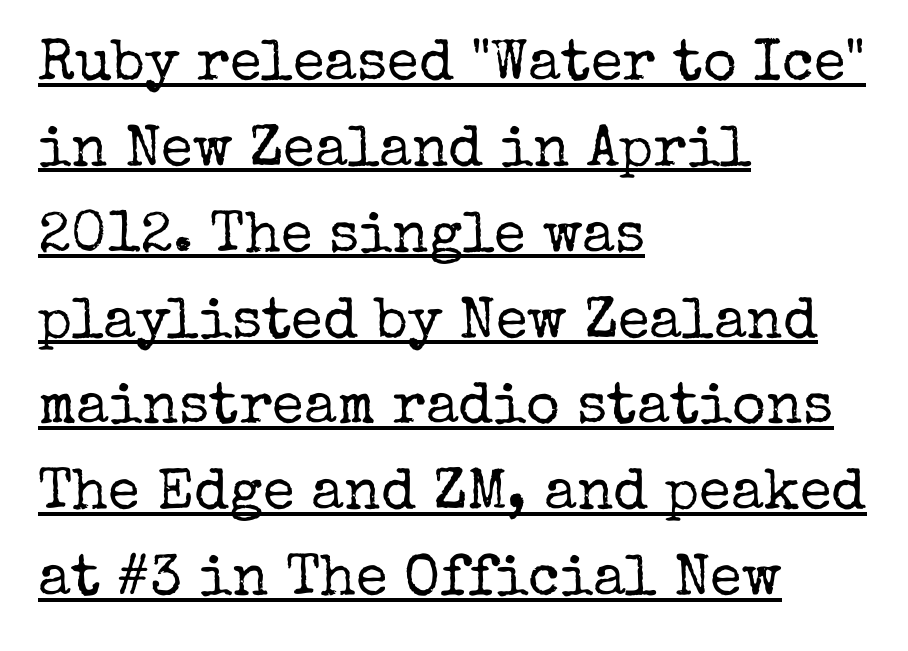
The image shows 58 px regular-weight serif type, upright; set left-aligned, normal line spacing (1.48x), normal letter spacing, underlined; low stroke contrast and a medium x-height.
